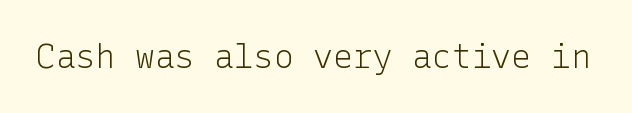
Has an underline been added? It has not. The specimen reads as upright at a glance. The type family on display is of the sans-serif kind. Does extra space separate the letters? No, they use regular spacing.
